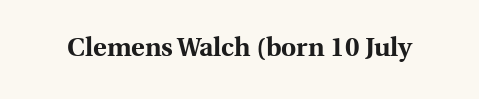
Only glyphs here, with clear space below each row. Rendered with straight, roman letterforms. The glyphs have the mass of a bold cut. Observe the ordinary spacing: letters are neighbours, not strangers.
